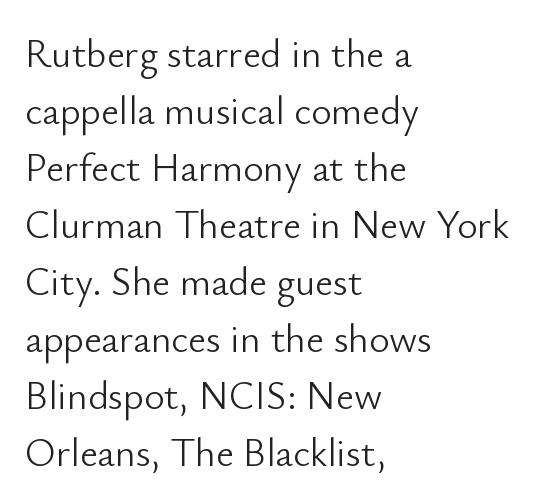
Interline gaps are of average width in this sample. Nothing heavy about these letters — not bold at all. Where is the straight margin? On the left. Posture: upright roman.
